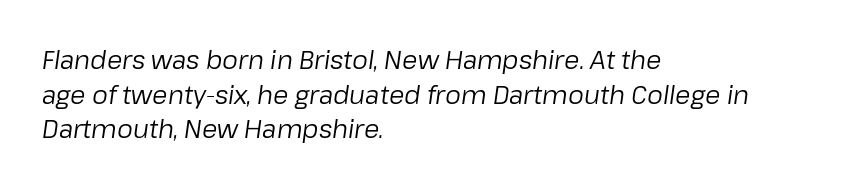
{"italic": "yes", "lean": "right", "slant_degrees": 8, "bold": "no", "underline": "no", "align": "left", "line_spacing": "normal", "line_spacing_ratio": 1.39, "letter_spacing": "normal", "letter_spacing_em": 0.0, "glyph_px": 25}
